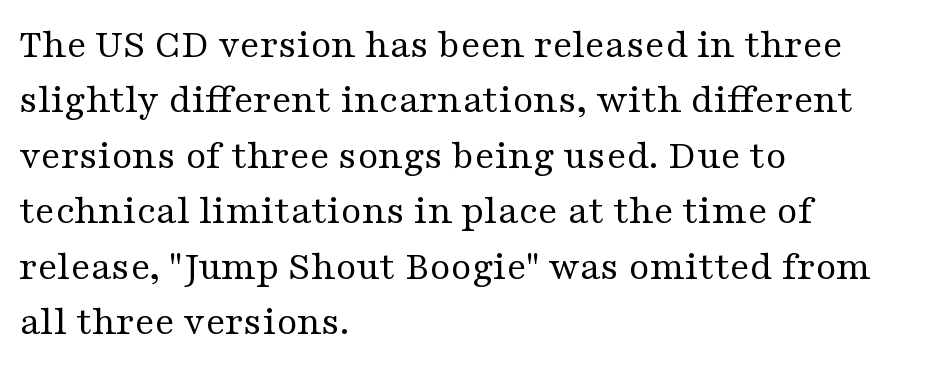
Do the letters lean? They stand straight. Quick note: interline space is typical. Quick note: underline off. Stem width sits at or under what a default text font uses. The letters advance in unequal steps, a hallmark of proportional type. Horizontally, the lines are justified to the leading edge only.
